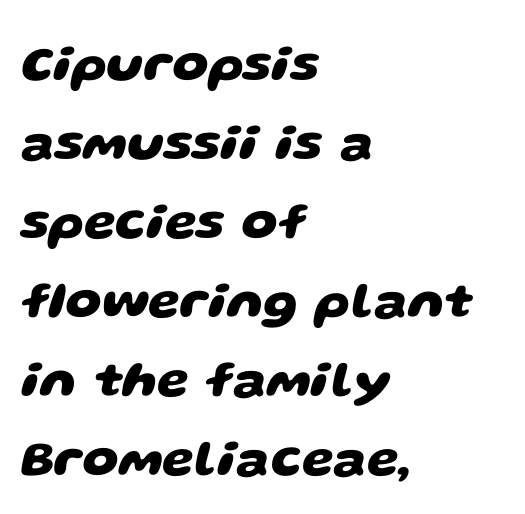
Standard letterfit; no display-style spreading of the glyphs. Type style note: lacks serifs. This rendering uses left alignment, leaving the right contour irregular. The space directly below the letters is spotless. Weight check: bold — yes, fully.
